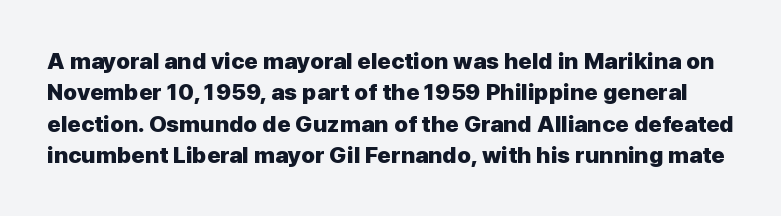
A clean baseline with only descenders dipping below it. Regular leading. Heavy-handed strokes throughout: this text is bold. The specimen reads as upright at a glance. Words appear dense and cohesive because spacing is normal.
